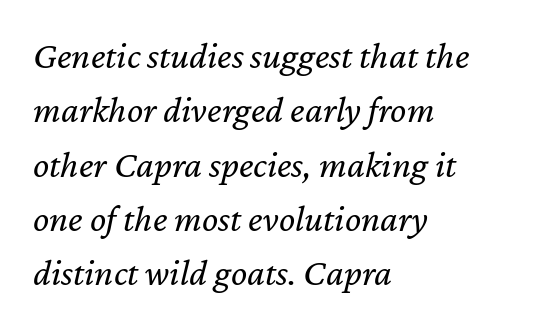
The passage shown stacks its lines at a standard gap. Left-aligned paragraph, ragged on the right. This is not heavy type; no bold has been used. What stands out about the letter spacing? Nothing — it is the standard amount. The lettering tilts uniformly, giving the passage an italic look.
